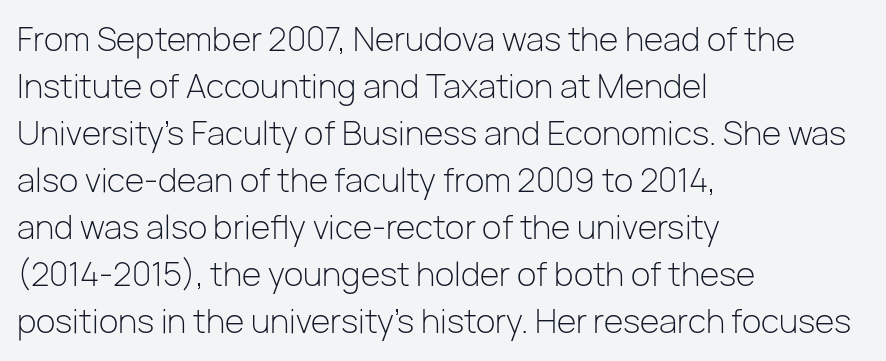
Q: Is the text bold? A: No.
Q: Is the text italic (slanted)? A: No, it is upright.
Q: Is the typeface a serif or a sans-serif typeface? A: Sans-serif.
Q: Is the text underlined? A: No.
Q: How is the paragraph aligned? A: Left-aligned.
Q: Is the spacing between letters normal or unusually wide? A: Normal.
Q: Is the spacing between lines tight, normal or loose? A: Normal.
Q: Width (condensed, normal, or wide)? A: Normal.
Q: Stroke contrast? A: Low.
Q: x-height? A: Medium.
Q: Monospaced? A: No.
